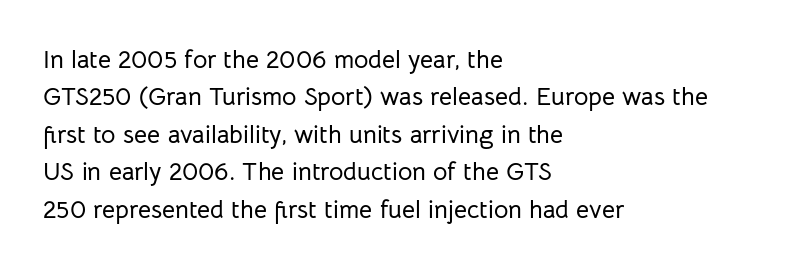
Q: Is the text italic (slanted)? A: No, it is upright.
Q: Is the text underlined? A: No.
Q: How is the paragraph aligned? A: Left-aligned.
Q: Is the spacing between letters normal or unusually wide? A: Normal.
Q: Is the spacing between lines tight, normal or loose? A: Normal.
